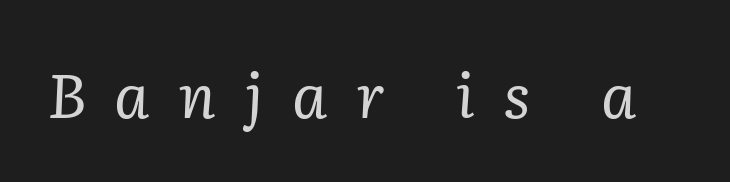
The rendering uses natural spacing where letterforms have individual widths. I'd call this a serif setting — the letters wear small feet. Bold? No — there's no thickening of the strokes. Loose tracking; the words dissolve into strings of separated letters. Would a proofreader flag this as italicized? Yes.
